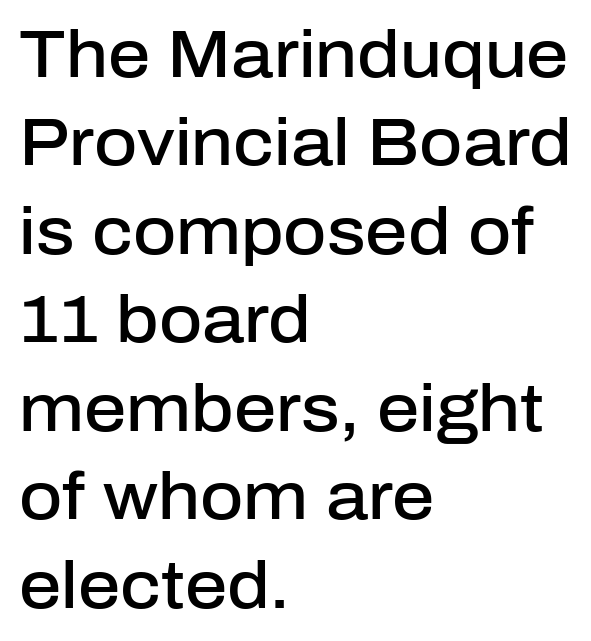
Posture: straight, roman, zero tilt. Each letter keeps its own natural width here, so spacing adapts to shape. Students, note that the glyphs here touch the page at normal intervals. Any mark beneath the type? The region is blank. All the whitespace from short lines collects on the right.
